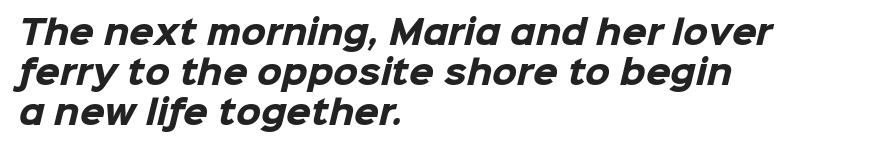
The image shows 32 px heavy sans-serif type; set left-aligned, normal line spacing (1.25x), normal letter spacing, not underlined; low stroke contrast and a medium x-height.
